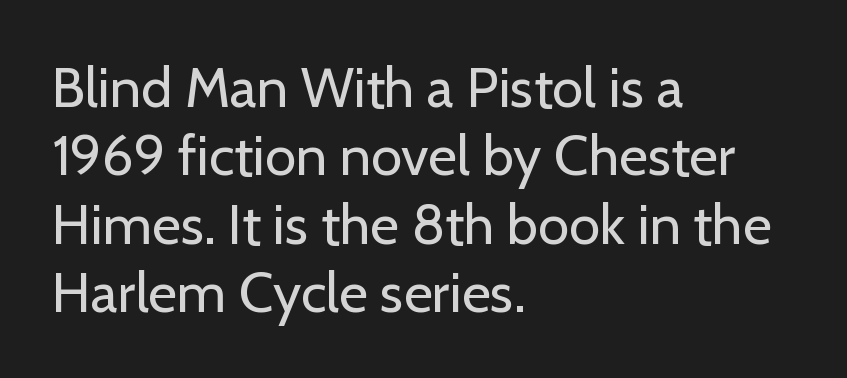
{"serif": "no", "italic": "no", "bold": "no", "weight": "regular", "width": "normal", "stroke_contrast": "low", "x_height": "medium", "monospaced": "no", "underline": "no", "align": "left", "line_spacing_ratio": 1.22, "letter_spacing": "normal", "letter_spacing_em": 0.0, "glyph_px": 56}
